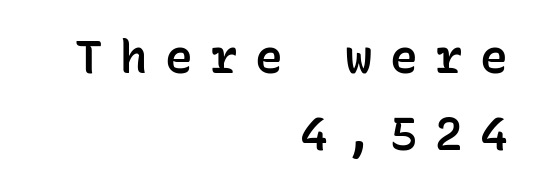
Decoration check: the copy has no underline. Successive baselines arrive at the customary interval. This sample is right-justified, so line beginnings fall wherever the words allow. Think of a typewriter: that constant character pitch is what you see here. Bold? Not quite — semibold, heavier than regular but stopping short. Upright lettering throughout.
